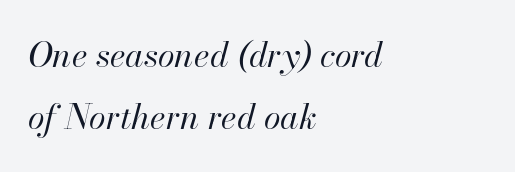
The image shows 34 px regular-weight type, italic (leaning right); set left-aligned, line spacing 1.83x, normal letter spacing, not underlined; high stroke contrast and a small x-height.
